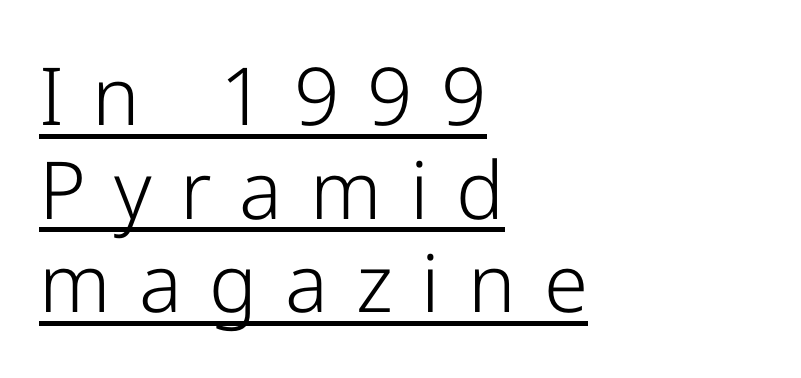
Q: Is the text bold? A: No.
Q: Is the text italic (slanted)? A: No, it is upright.
Q: Is the typeface a serif or a sans-serif typeface? A: Sans-serif.
Q: Is the text underlined? A: Yes.
Q: How is the paragraph aligned? A: Left-aligned.
Q: Is the spacing between letters normal or unusually wide? A: Unusually wide.
Q: Width (condensed, normal, or wide)? A: Normal.
Q: Stroke contrast? A: Low.
Q: x-height? A: Medium.
Q: Monospaced? A: No.
